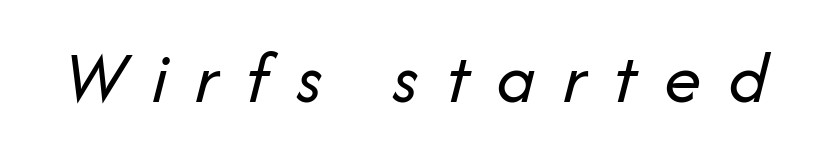
{"italic": "yes", "lean": "right", "slant_degrees": 14, "bold": "no", "weight": "regular", "width": "normal", "stroke_contrast": "low", "x_height": "medium", "monospaced": "no", "underline": "no", "letter_spacing": "wide", "letter_spacing_em": 0.36, "glyph_px": 75}
